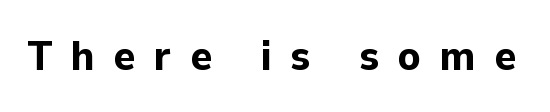
Q: Is the text bold? A: Yes.
Q: Is the text italic (slanted)? A: No, it is upright.
Q: Is the typeface a serif or a sans-serif typeface? A: Sans-serif.
Q: Is the text underlined? A: No.
Q: Is the spacing between letters normal or unusually wide? A: Unusually wide.
Q: Width (condensed, normal, or wide)? A: Normal.
Q: Stroke contrast? A: Low.
Q: x-height? A: Medium.
Q: Monospaced? A: No.
